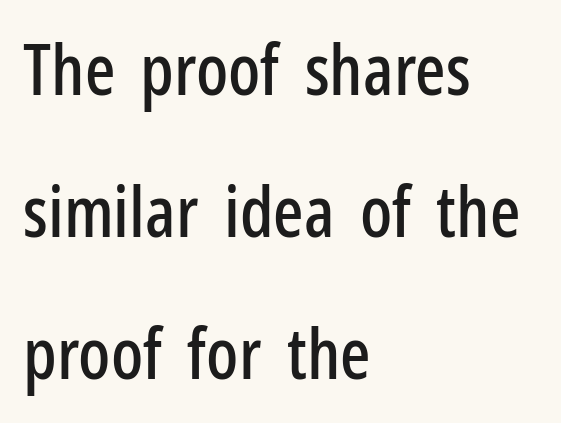
The image shows 71 px condensed sans-serif type, upright; set left-aligned, loose line spacing (2.0x), normal letter spacing, not underlined; low stroke contrast and a medium x-height.
